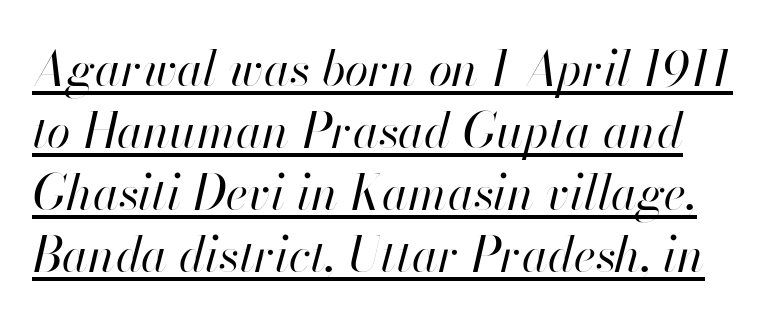
The image shows 48 px regular-weight type, italic (leaning right); set normal line spacing (1.29x), normal letter spacing, underlined; high stroke contrast and a small x-height.
